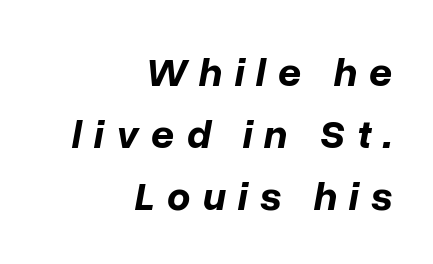
{"italic": "yes", "lean": "right", "slant_degrees": 10, "bold": "yes", "weight": "bold", "width": "normal", "stroke_contrast": "low", "x_height": "medium", "monospaced": "no", "underline": "no", "align": "right", "line_spacing": "normal", "line_spacing_ratio": 1.51, "letter_spacing": "wide", "letter_spacing_em": 0.29, "glyph_px": 41}
